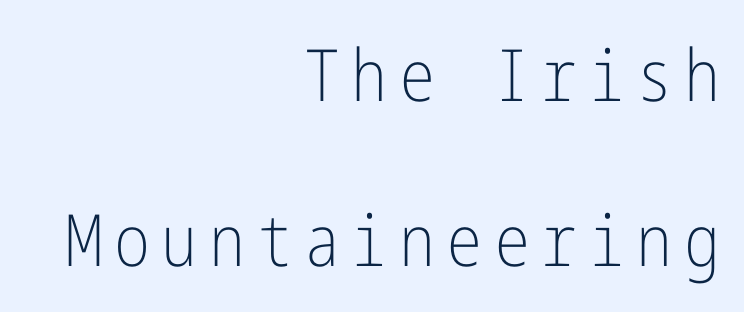
The image shows 72 px light, condensed sans-serif type, upright; set right-aligned, loose line spacing (2.29x), not underlined; low stroke contrast and a medium x-height.
